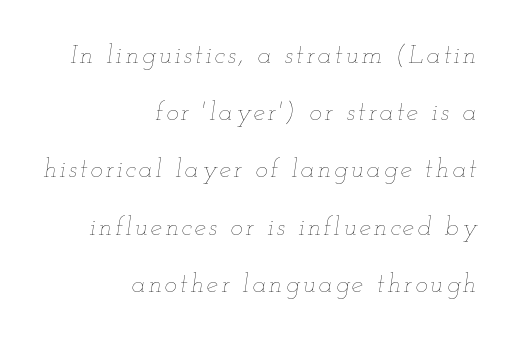
The image shows 26 px text type, italic (leaning right); set right-aligned, loose line spacing (2.2x), not underlined.
